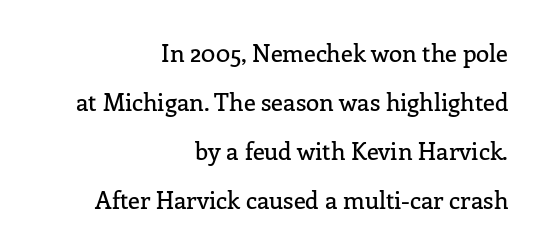
Q: Is the text italic (slanted)? A: No, it is upright.
Q: Is the text underlined? A: No.
Q: How is the paragraph aligned? A: Right-aligned.
Q: Is the spacing between letters normal or unusually wide? A: Normal.
Q: Is the spacing between lines tight, normal or loose? A: Loose.
